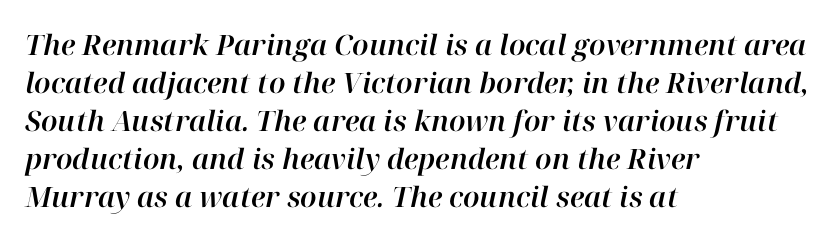
No word sits above an underline. The ragged edge is on the right, which tells us the setting is flush left. If you measured baseline to baseline, you'd find a middling distance. You can tell it's italic because the verticals aren't actually vertical. Do the characters align in a grid? No, the font is proportional.
